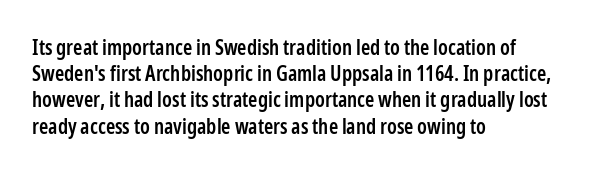
The image shows 21 px text type, upright; set left-aligned, normal line spacing (1.25x), normal letter spacing, not underlined.
